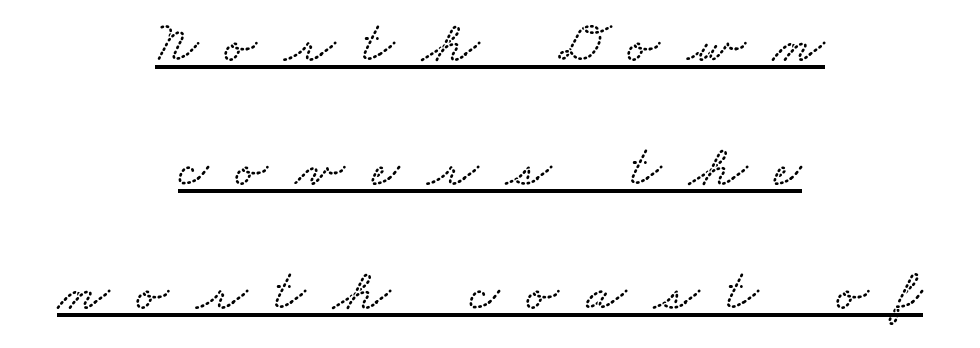
You could not count columns in this text — the font is proportionally spaced. Substantial extra tracking has been applied to these lines. This sample carries an underscore along the baseline area. A centered setting, common on invitations and titles, is used for this passage. Is there much room between lines? Yes — plenty of vertical air separates them.
